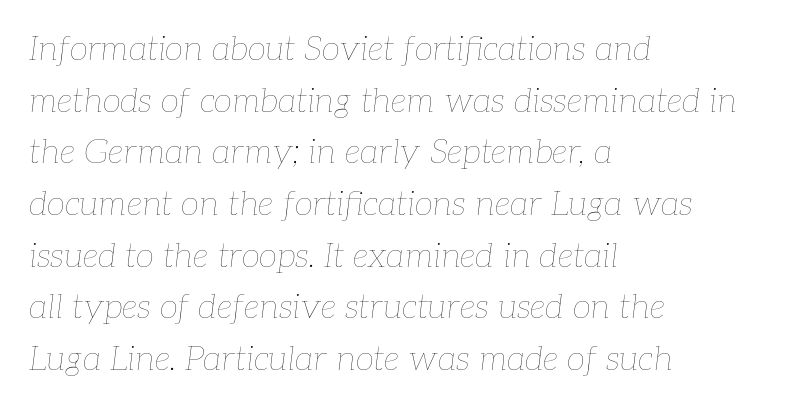
The image shows 34 px thin type, italic (leaning right); set left-aligned, normal line spacing (1.52x), normal letter spacing, not underlined; low stroke contrast and a medium x-height.
